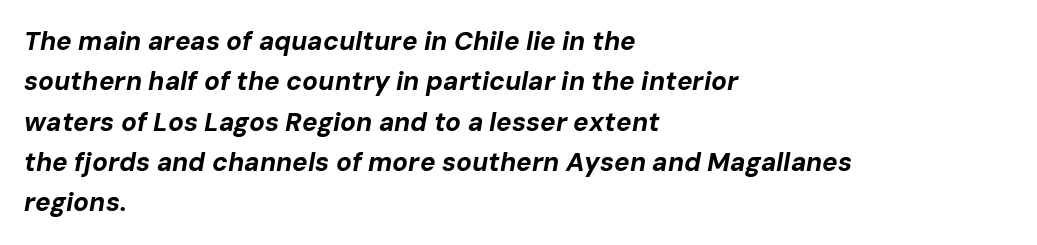
The image shows 26 px bold type, italic (leaning right); set left-aligned, normal line spacing (1.55x), normal letter spacing, not underlined.
